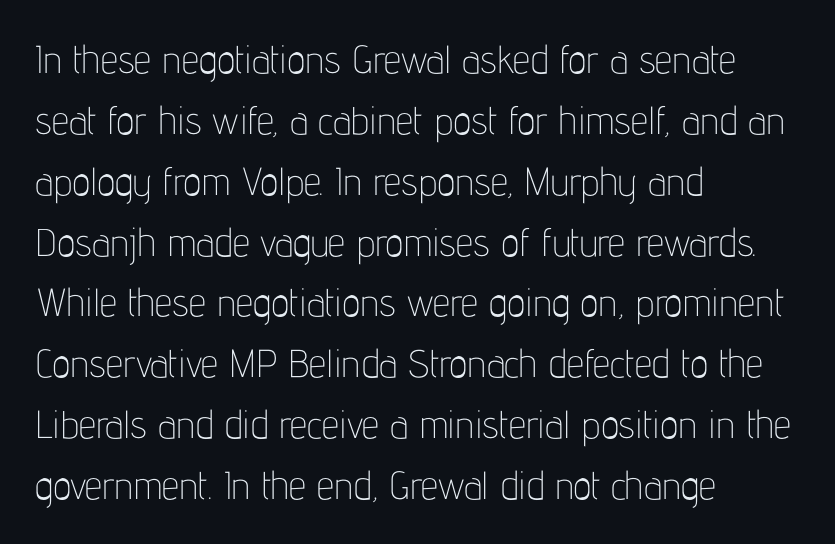
Q: Is the text bold? A: No.
Q: Is the text italic (slanted)? A: No, it is upright.
Q: Is the typeface a serif or a sans-serif typeface? A: Sans-serif.
Q: Is the text underlined? A: No.
Q: How is the paragraph aligned? A: Left-aligned.
Q: Is the spacing between letters normal or unusually wide? A: Normal.
Q: Is the spacing between lines tight, normal or loose? A: Normal.
Q: Width (condensed, normal, or wide)? A: Condensed.
Q: Stroke contrast? A: Low.
Q: x-height? A: Medium.
Q: Monospaced? A: No.
